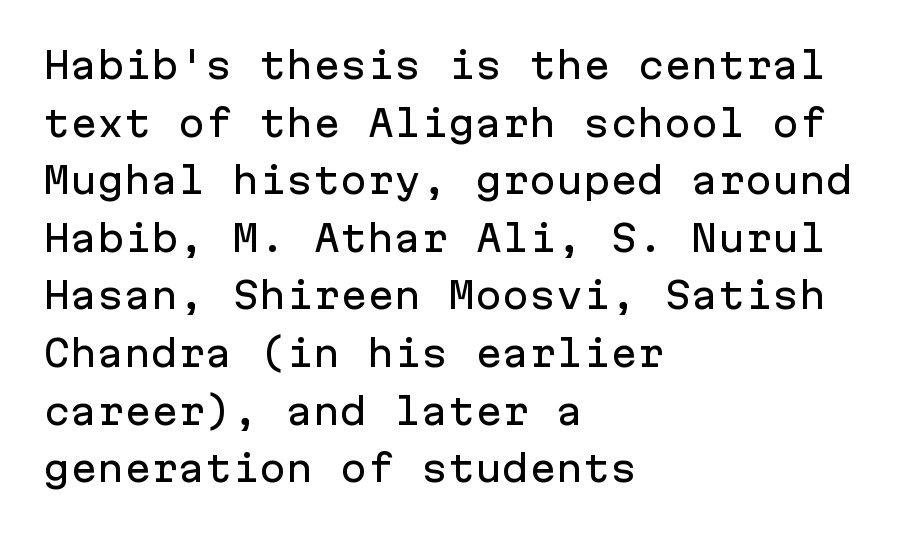
{"serif": "no", "italic": "no", "width": "normal", "stroke_contrast": "low", "x_height": "medium", "monospaced": "yes", "underline": "no", "align": "left", "line_spacing": "normal", "line_spacing_ratio": 1.6, "letter_spacing": "normal", "letter_spacing_em": 0.0, "glyph_px": 36}
